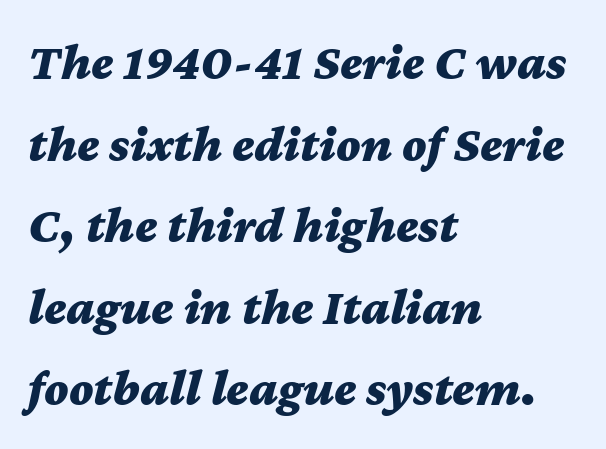
Q: Is the text bold? A: Yes.
Q: Is the text italic (slanted)? A: Yes, it leans right by about 12 degrees.
Q: Is the text underlined? A: No.
Q: How is the paragraph aligned? A: Left-aligned.
Q: Is the spacing between letters normal or unusually wide? A: Normal.
Q: Is the spacing between lines tight, normal or loose? A: Normal.
Q: Width (condensed, normal, or wide)? A: Wide.
Q: Stroke contrast? A: Medium.
Q: x-height? A: Medium.
Q: Monospaced? A: No.
